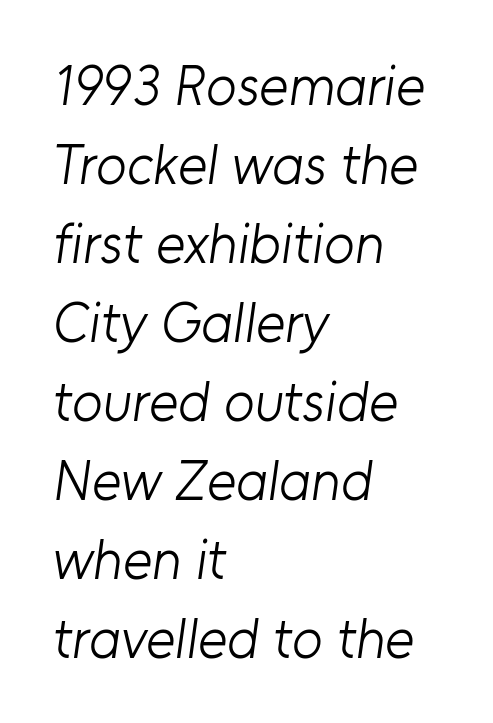
The image shows 56 px light sans-serif type; set left-aligned, normal line spacing (1.41x), normal letter spacing, not underlined; low stroke contrast and a medium x-height.
